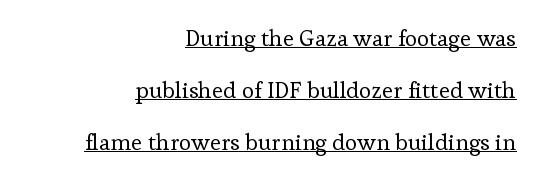
A student would call this right alignment; a typographer would say flush right, rag left. No extra ink here — the face is not bold. Is there any slant? The stems are plumb. A typographer would call this underscored text. You could call the tracking neutral — neither tight nor loose.
